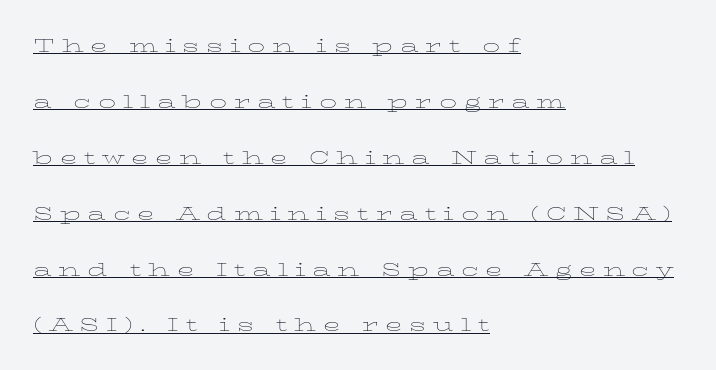
Q: Is the text bold? A: No.
Q: Is the text italic (slanted)? A: No, it is upright.
Q: Is the text underlined? A: Yes.
Q: How is the paragraph aligned? A: Left-aligned.
Q: Is the spacing between letters normal or unusually wide? A: Unusually wide.
Q: Is the spacing between lines tight, normal or loose? A: Loose.
